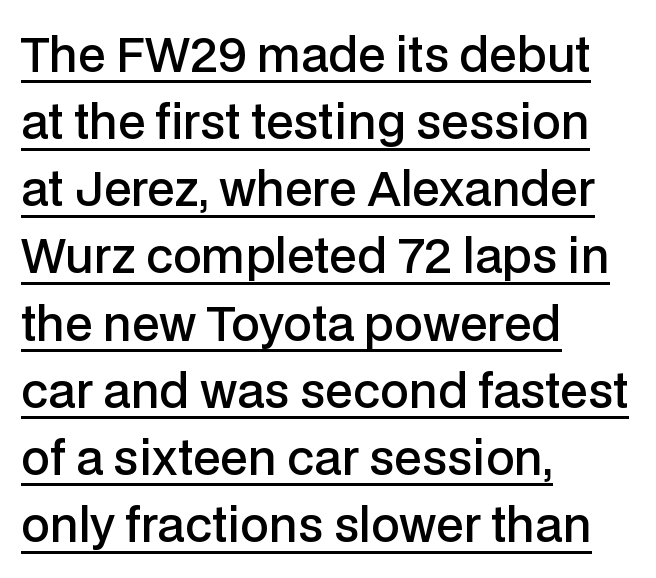
Q: Is the text bold? A: Semi-bold.
Q: Is the text italic (slanted)? A: No, it is upright.
Q: Is the typeface a serif or a sans-serif typeface? A: Sans-serif.
Q: Is the text underlined? A: Yes.
Q: How is the paragraph aligned? A: Left-aligned.
Q: Is the spacing between letters normal or unusually wide? A: Normal.
Q: Is the spacing between lines tight, normal or loose? A: Normal.
Q: Width (condensed, normal, or wide)? A: Normal.
Q: Stroke contrast? A: Low.
Q: x-height? A: Medium.
Q: Monospaced? A: No.
